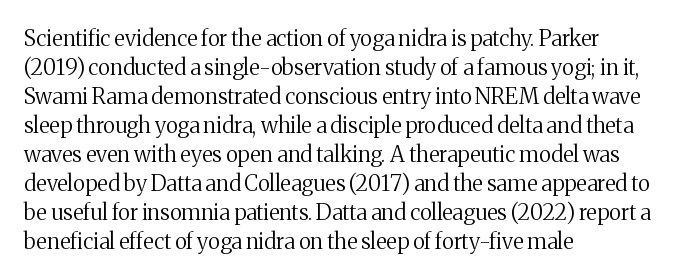
Tall strokes in this sample are plumb rather than angled. The passage shown has conventional tracking throughout. Every row of glyphs begins at an identical x-position on the left. A normal amount of white space separates one row of letters from the next. Type without underlining.
